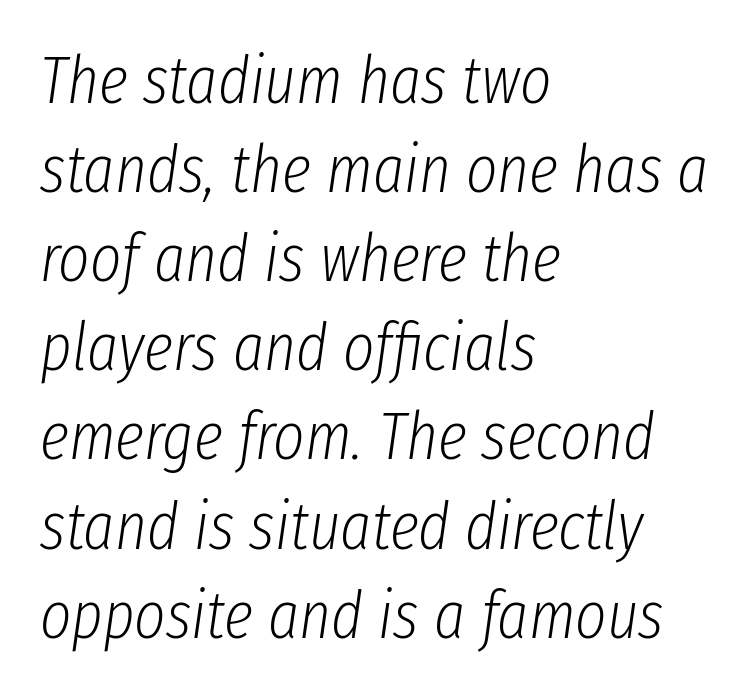
Proportional: the letters do not fall into vertical columns. Yep, that's italic — everything's leaning. Students, observe: this is what conventionally led text looks like. Unmarked baselines from the first word to the last. Which margin do the lines hug? The left one — the right edge is uneven.
